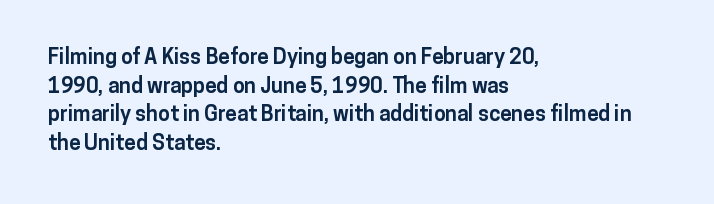
The image shows 21 px bold type, upright; set left-aligned, normal line spacing (1.36x), normal letter spacing, not underlined.
